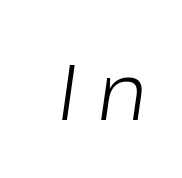
The image shows 79 px light type, italic (leaning right); set unusually wide letter spacing (+0.25 em), not underlined; low stroke contrast and a medium x-height.
